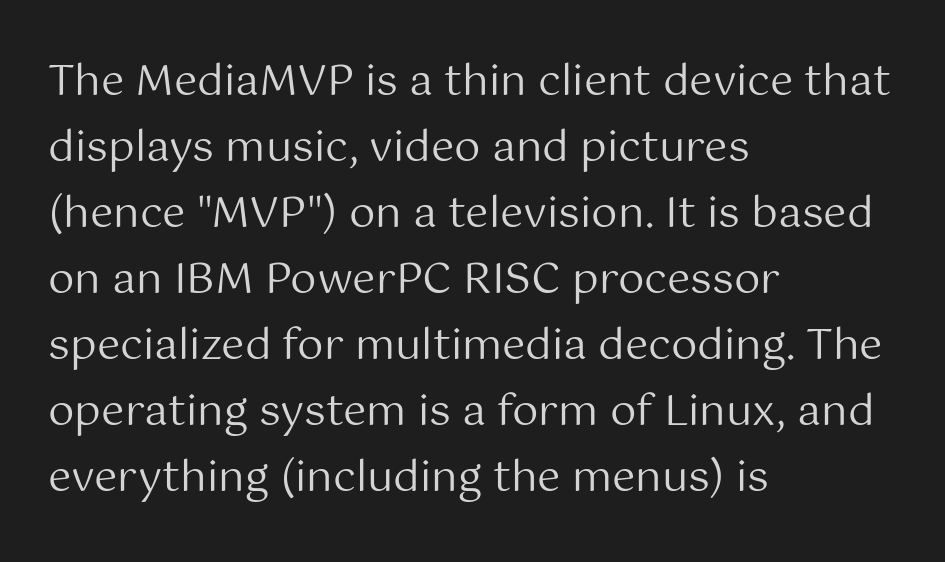
The image shows 42 px regular-weight sans-serif type, upright; set left-aligned, normal line spacing (1.57x), normal letter spacing, not underlined; medium stroke contrast and a medium x-height.
